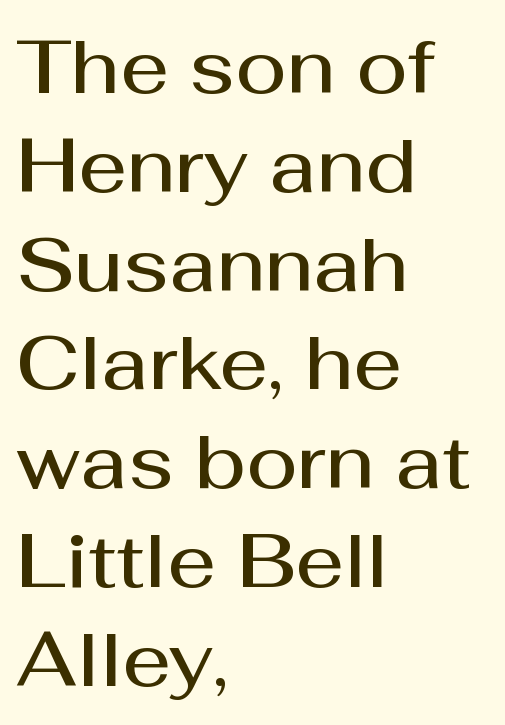
The typesetting leans somewhat heavy: a semibold. The letterforms sit shoulder to shoulder at normal distance. This sample uses a sans-serif face. The passage shown is not underscored anywhere.
